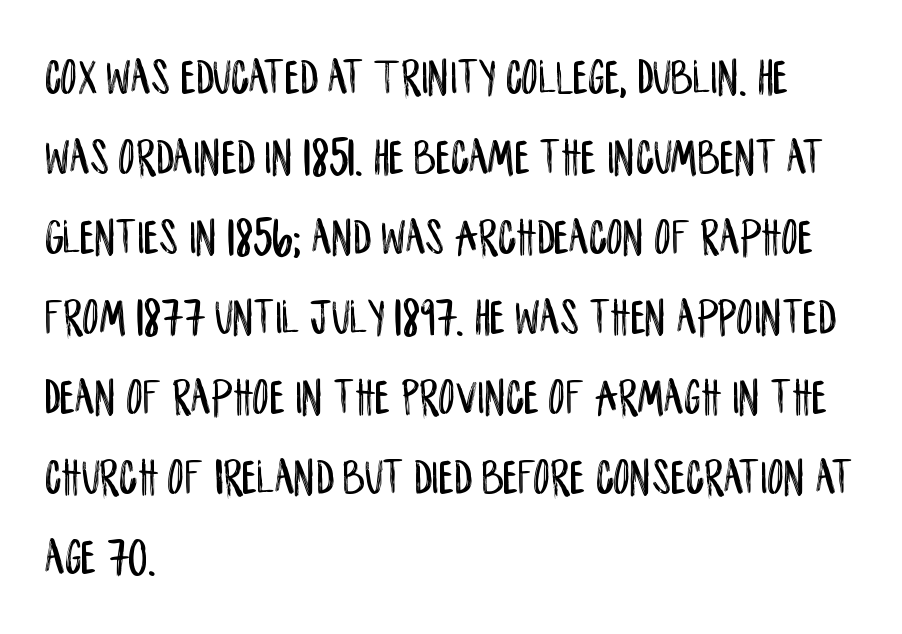
Q: Is the text italic (slanted)? A: No, it is upright.
Q: Is the typeface a serif or a sans-serif typeface? A: Sans-serif.
Q: Is the text underlined? A: No.
Q: How is the paragraph aligned? A: Left-aligned.
Q: Is the spacing between letters normal or unusually wide? A: Normal.
Q: Is the spacing between lines tight, normal or loose? A: Normal.
Q: Width (condensed, normal, or wide)? A: Condensed.
Q: Stroke contrast? A: Low.
Q: x-height? A: Large.
Q: Monospaced? A: No.
